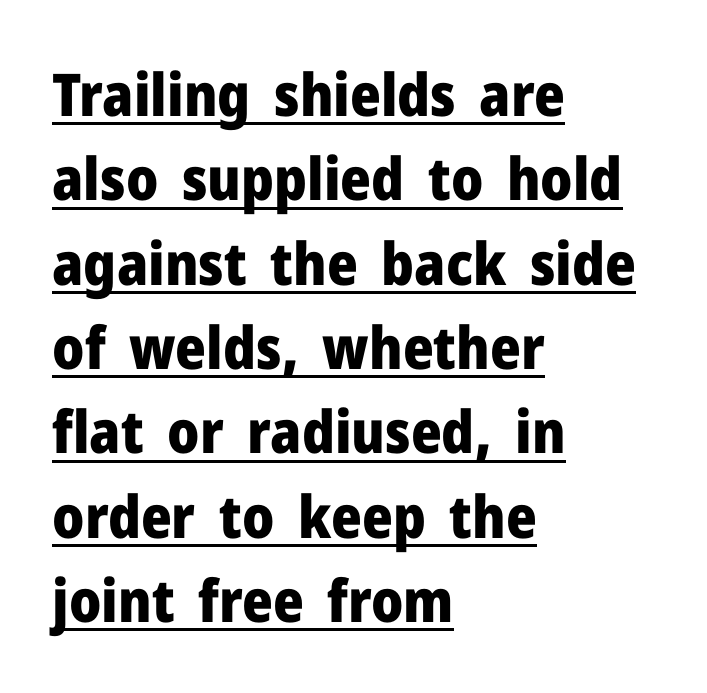
The image shows 59 px heavy sans-serif type, upright; set left-aligned, normal line spacing (1.43x), normal letter spacing, underlined; low stroke contrast and a medium x-height.
